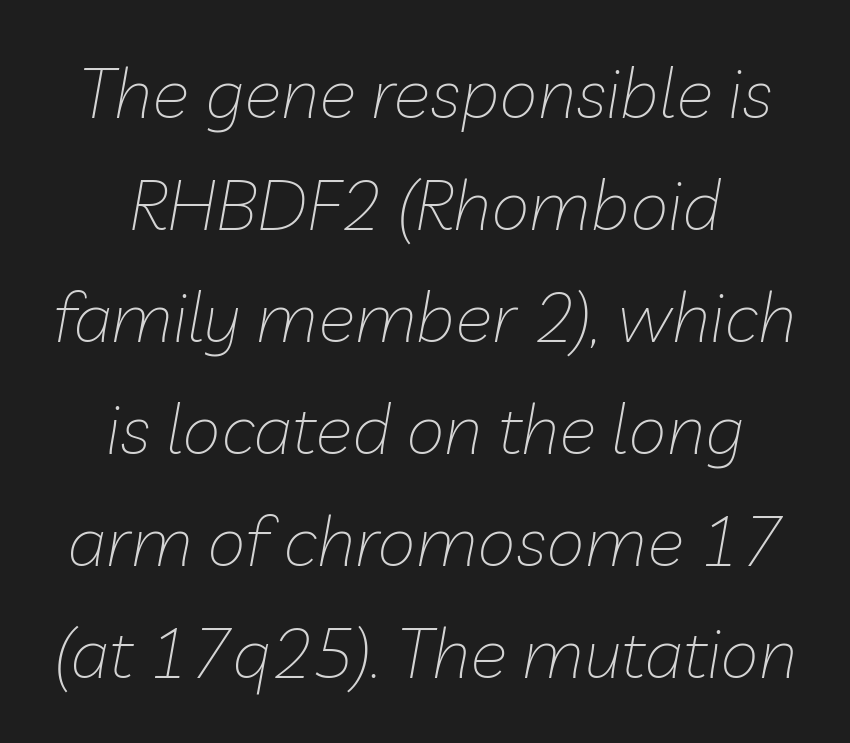
{"italic": "yes", "lean": "right", "slant_degrees": 10, "bold": "no", "weight": "thin", "width": "normal", "stroke_contrast": "low", "x_height": "medium", "monospaced": "no", "underline": "no", "align": "center", "line_spacing": "normal", "line_spacing_ratio": 1.6, "letter_spacing": "normal", "letter_spacing_em": 0.0, "glyph_px": 70}
